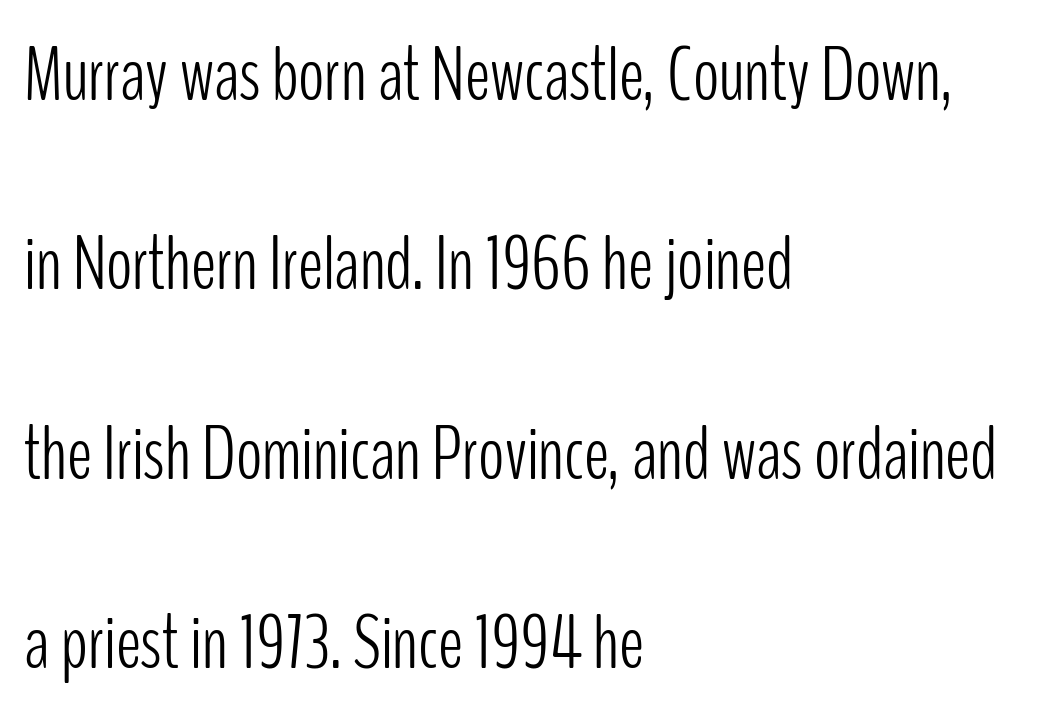
Q: Is the text bold? A: No.
Q: Is the text italic (slanted)? A: No, it is upright.
Q: Is the typeface a serif or a sans-serif typeface? A: Sans-serif.
Q: Is the text underlined? A: No.
Q: How is the paragraph aligned? A: Left-aligned.
Q: Is the spacing between letters normal or unusually wide? A: Normal.
Q: Is the spacing between lines tight, normal or loose? A: Loose.
Q: Width (condensed, normal, or wide)? A: Condensed.
Q: Stroke contrast? A: Low.
Q: x-height? A: Medium.
Q: Monospaced? A: No.
